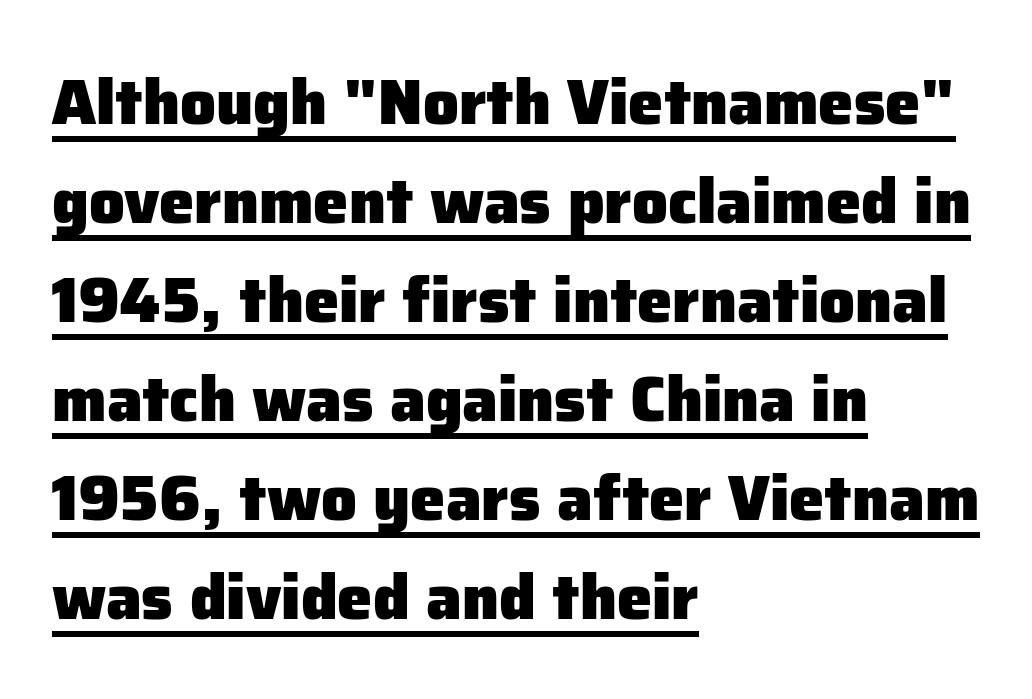
The image shows 63 px heavy sans-serif type, upright; set left-aligned, normal line spacing (1.57x), normal letter spacing, underlined; low stroke contrast and a medium x-height.
